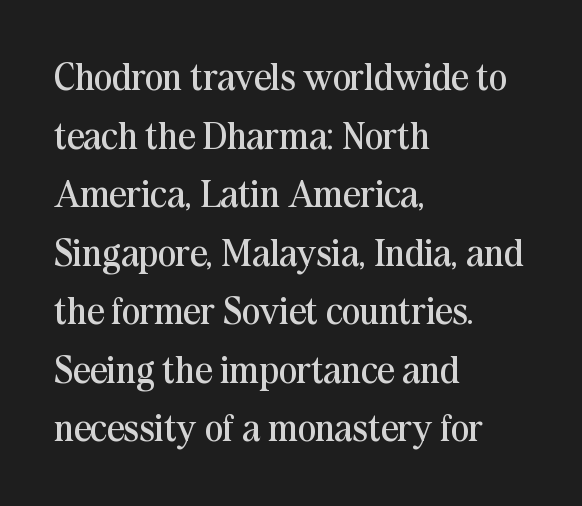
It's the straight-up-and-down kind of type. This sample has the flowing, uneven cadence of proportional lettering. Every row of glyphs begins at an identical x-position on the left. The typeface chosen for these lines features serifs.
